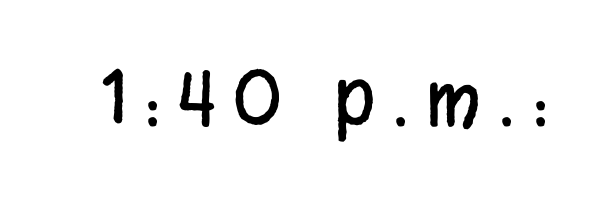
This rendering employs a face without finishing strokes, i.e., a sans-serif. Substantial extra tracking has been applied to these lines. Think of a printed novel: that variable character pitch is what you see here. Every stem runs plumb, perpendicular to the baseline. Descenders are the only things crossing below the line.
